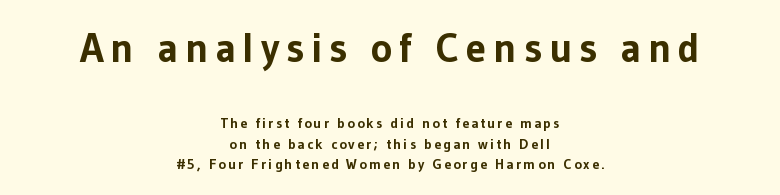
The upper block of text is set noticeably larger than the block beneath it. Check under the words: just untouched page. Thick stems and heavy bowls — unmistakably bold. Character widths vary here, with narrow letters taking less room than wide ones. Vertically, the passage feels balanced, rows spaced as you'd expect. Type style note: lacks serifs.
